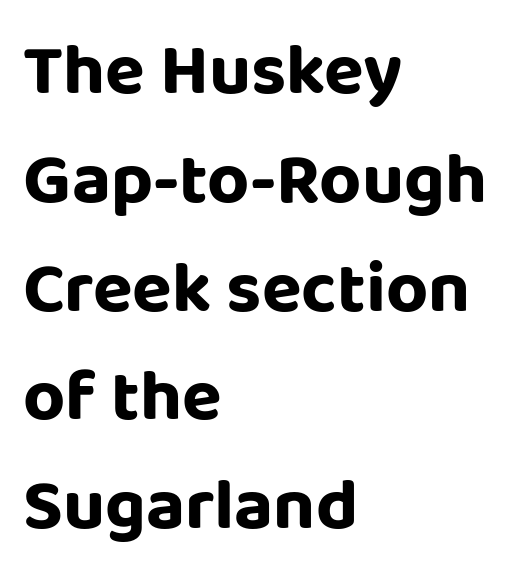
{"serif": "no", "italic": "no", "width": "normal", "stroke_contrast": "low", "x_height": "large", "monospaced": "no", "underline": "no", "align": "left", "line_spacing": "normal", "line_spacing_ratio": 1.49, "letter_spacing": "normal", "letter_spacing_em": 0.0, "glyph_px": 73}
